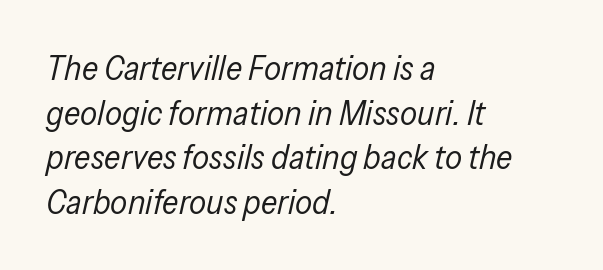
Q: Is the text bold? A: No.
Q: Is the text italic (slanted)? A: Yes, it leans right by about 13 degrees.
Q: Is the text underlined? A: No.
Q: How is the paragraph aligned? A: Left-aligned.
Q: Is the spacing between letters normal or unusually wide? A: Normal.
Q: Is the spacing between lines tight, normal or loose? A: Normal.
Q: Width (condensed, normal, or wide)? A: Condensed.
Q: Stroke contrast? A: Low.
Q: x-height? A: Medium.
Q: Monospaced? A: No.
